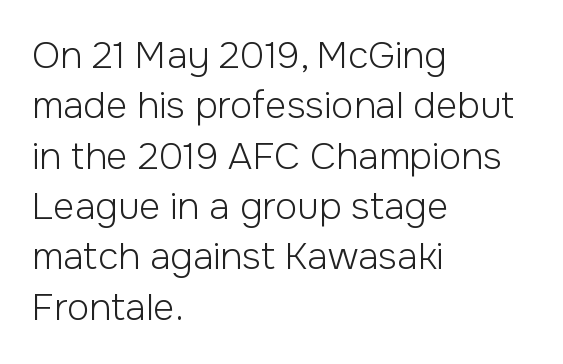
{"serif": "no", "italic": "no", "bold": "no", "weight": "light", "width": "normal", "stroke_contrast": "low", "x_height": "medium", "monospaced": "no", "underline": "no", "align": "left", "line_spacing": "normal", "line_spacing_ratio": 1.36, "letter_spacing": "normal", "letter_spacing_em": 0.0, "glyph_px": 37}
